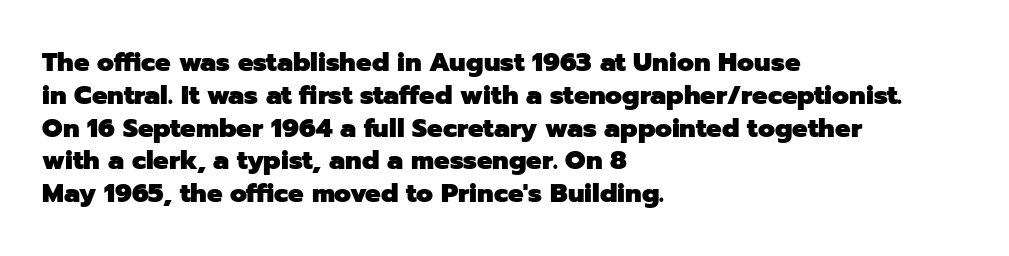
The image shows 26 px bold type, upright; set left-aligned, normal line spacing (1.26x), normal letter spacing, not underlined.
